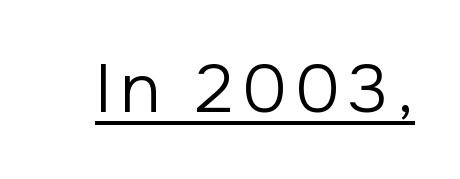
The image shows 68 px regular-weight sans-serif type, upright; set underlined; low stroke contrast and a medium x-height.
